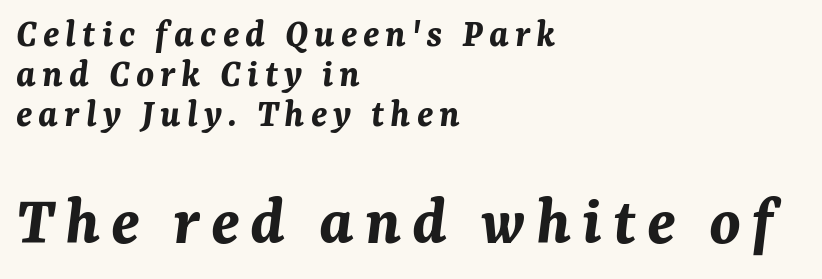
The image shows 70 px bold type, italic (leaning right); set left-aligned, tight line spacing (1.0x), not underlined; the second (bottom) block is 1.75x larger; medium stroke contrast and a medium x-height.
